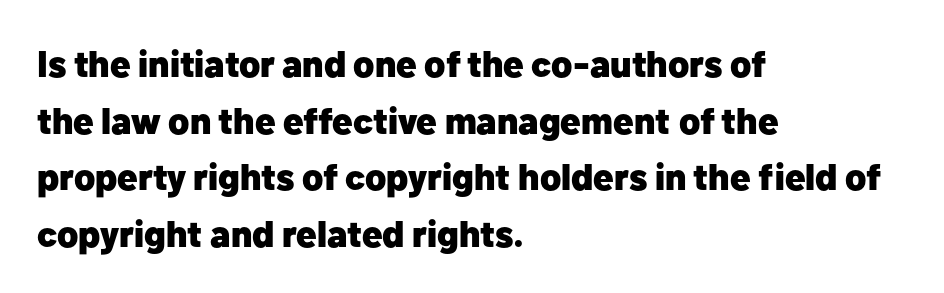
Q: Is the text bold? A: Yes.
Q: Is the text italic (slanted)? A: No, it is upright.
Q: Is the typeface a serif or a sans-serif typeface? A: Sans-serif.
Q: Is the text underlined? A: No.
Q: How is the paragraph aligned? A: Left-aligned.
Q: Is the spacing between letters normal or unusually wide? A: Normal.
Q: Is the spacing between lines tight, normal or loose? A: Normal.
Q: Width (condensed, normal, or wide)? A: Normal.
Q: Stroke contrast? A: Low.
Q: x-height? A: Medium.
Q: Monospaced? A: No.
